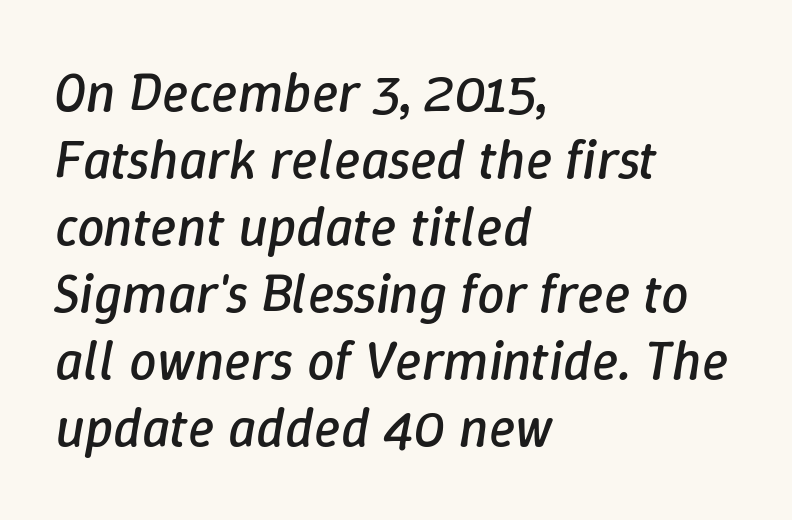
{"italic": "yes", "lean": "right", "slant_degrees": 9, "bold": "no", "weight": "regular", "width": "normal", "stroke_contrast": "low", "x_height": "medium", "monospaced": "no", "underline": "no", "align": "left", "line_spacing_ratio": 1.22, "letter_spacing": "normal", "letter_spacing_em": 0.0, "glyph_px": 55}
